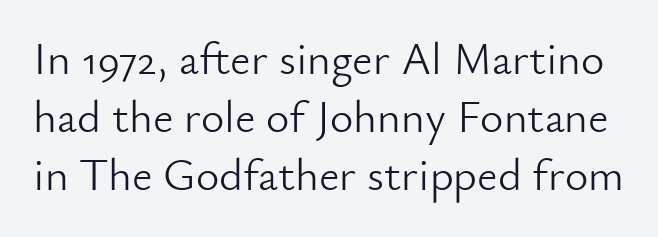
{"serif": "no", "italic": "no", "bold": "no", "weight": "light", "width": "normal", "stroke_contrast": "low", "x_height": "small", "monospaced": "no", "underline": "no", "line_spacing": "normal", "line_spacing_ratio": 1.29, "letter_spacing": "normal", "letter_spacing_em": 0.0, "glyph_px": 45}
